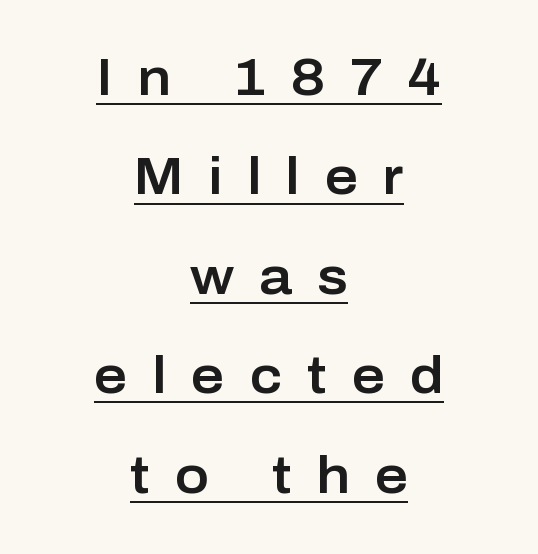
{"serif": "no", "italic": "no", "width": "normal", "stroke_contrast": "low", "x_height": "medium", "monospaced": "no", "underline": "yes", "align": "center", "line_spacing": "loose", "line_spacing_ratio": 1.95, "letter_spacing": "wide", "letter_spacing_em": 0.49, "glyph_px": 51}
